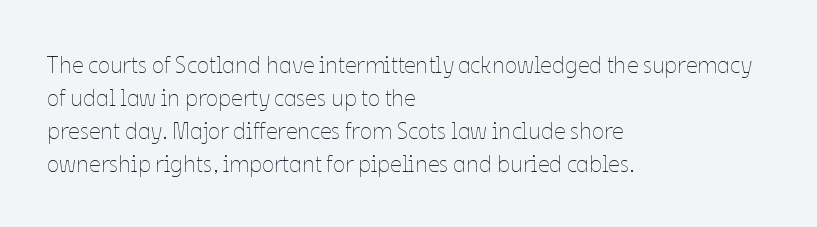
{"italic": "no", "bold": "no", "underline": "no", "align": "left", "line_spacing": "normal", "line_spacing_ratio": 1.44, "letter_spacing": "normal", "letter_spacing_em": 0.0, "glyph_px": 23}
